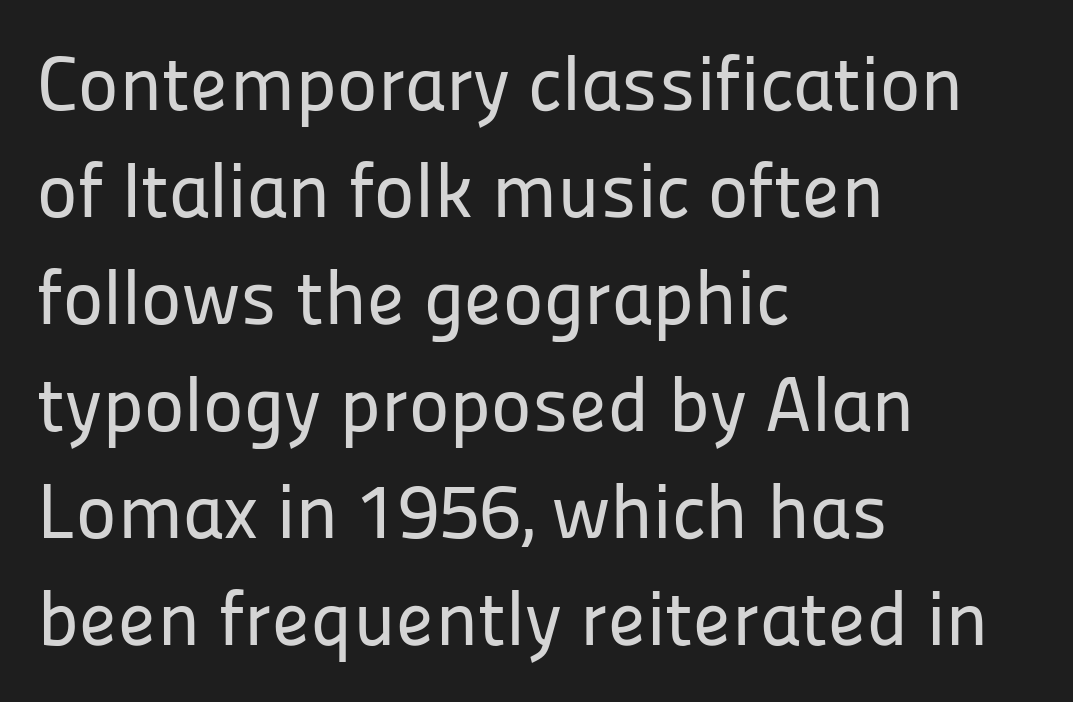
The image shows 77 px sans-serif type, upright; set left-aligned, normal line spacing (1.39x), normal letter spacing, not underlined; low stroke contrast and a medium x-height.
